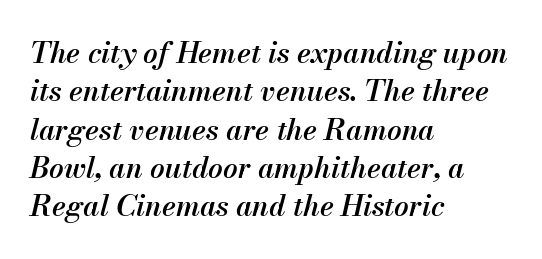
{"italic": "yes", "lean": "right", "slant_degrees": 13, "bold": "semi", "weight": "semibold", "width": "normal", "stroke_contrast": "medium", "x_height": "small", "monospaced": "no", "underline": "no", "align": "left", "line_spacing": "normal", "line_spacing_ratio": 1.32, "letter_spacing": "normal", "letter_spacing_em": 0.0, "glyph_px": 29}
